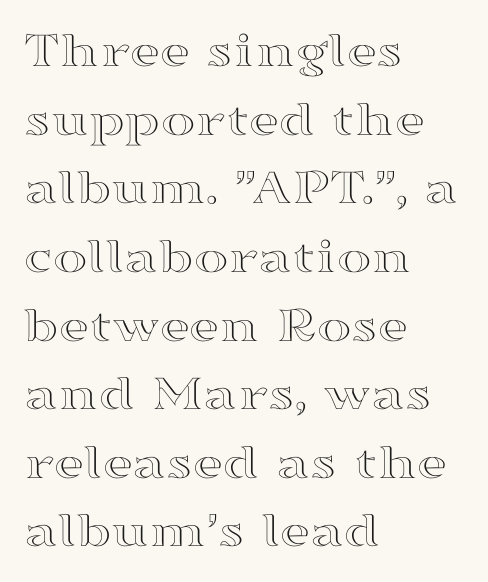
Q: Is the text italic (slanted)? A: No, it is upright.
Q: Is the text underlined? A: No.
Q: How is the paragraph aligned? A: Left-aligned.
Q: Is the spacing between letters normal or unusually wide? A: Normal.
Q: Is the spacing between lines tight, normal or loose? A: Normal.
Q: Width (condensed, normal, or wide)? A: Wide.
Q: x-height? A: Medium.
Q: Monospaced? A: No.
